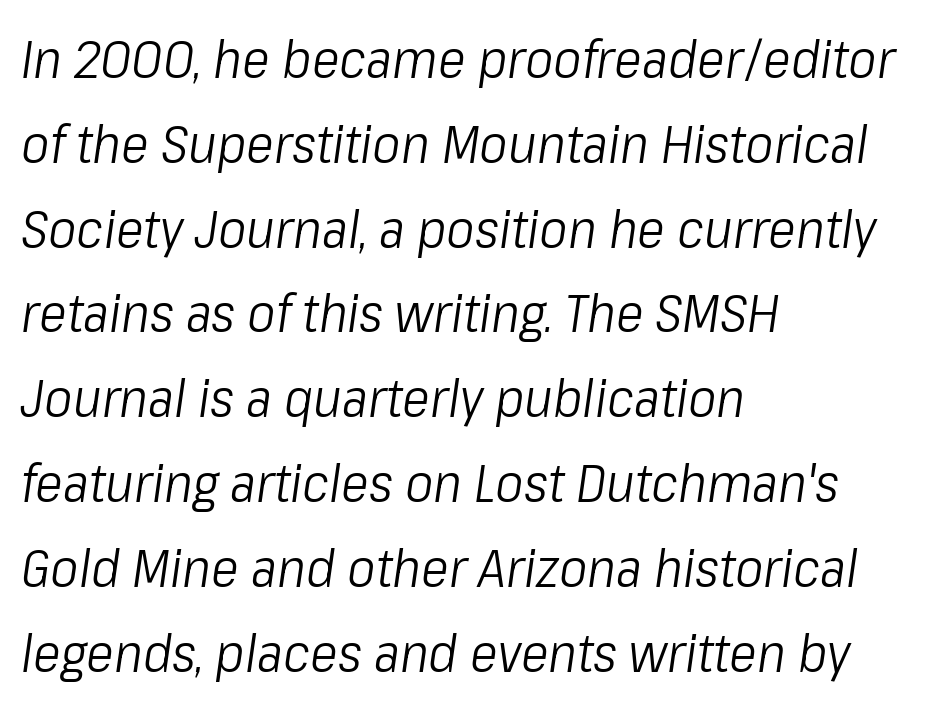
Line spacing here is normal. The rag falls on the right side of this text block. Do the characters align in a grid? No, the font is proportional. Letters rest on an invisible, unmarked baseline. The typography opts for an oblique posture over an upright one. Compared with typical body copy, the letter spacing here is the same.
